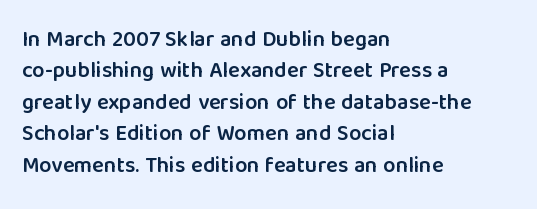
Q: Is the text bold? A: Semi-bold.
Q: Is the text italic (slanted)? A: No, it is upright.
Q: Is the text underlined? A: No.
Q: How is the paragraph aligned? A: Left-aligned.
Q: Is the spacing between letters normal or unusually wide? A: Normal.
Q: Is the spacing between lines tight, normal or loose? A: Normal.
